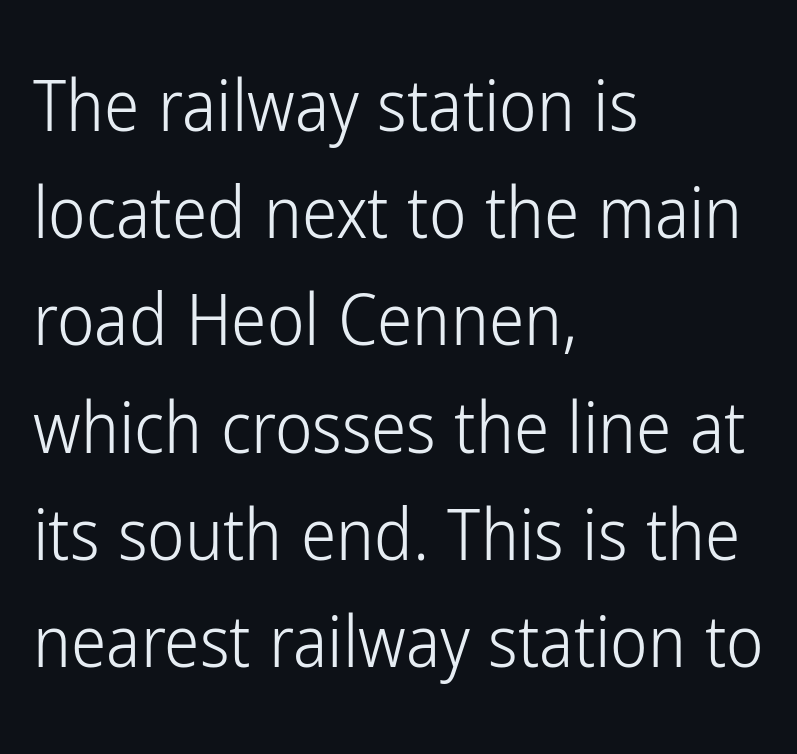
{"serif": "no", "italic": "no", "bold": "no", "weight": "light", "width": "condensed", "stroke_contrast": "low", "x_height": "medium", "monospaced": "no", "underline": "no", "align": "left", "line_spacing": "normal", "line_spacing_ratio": 1.51, "letter_spacing": "normal", "letter_spacing_em": 0.0, "glyph_px": 71}
